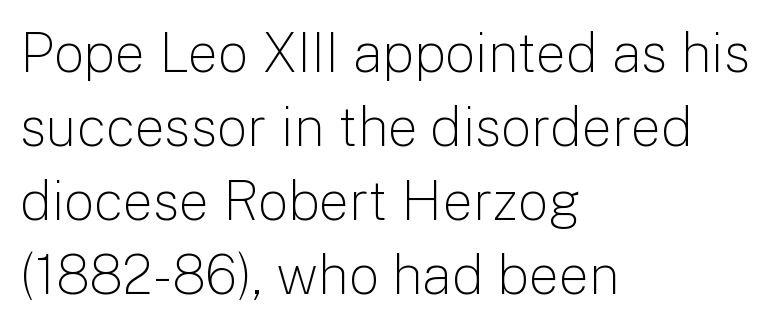
Q: Is the text bold? A: No.
Q: Is the text italic (slanted)? A: No, it is upright.
Q: Is the typeface a serif or a sans-serif typeface? A: Sans-serif.
Q: Is the text underlined? A: No.
Q: How is the paragraph aligned? A: Left-aligned.
Q: Is the spacing between letters normal or unusually wide? A: Normal.
Q: Is the spacing between lines tight, normal or loose? A: Normal.
Q: Width (condensed, normal, or wide)? A: Normal.
Q: Stroke contrast? A: Low.
Q: x-height? A: Medium.
Q: Monospaced? A: No.
